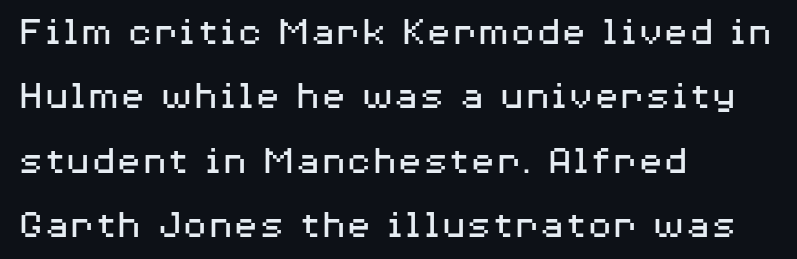
Bare-footed words on every line. Caption: face not bold, strokes unweighted. This rendering leaves character spacing at its baseline value. Each new line begins a customary step beneath the previous one.
